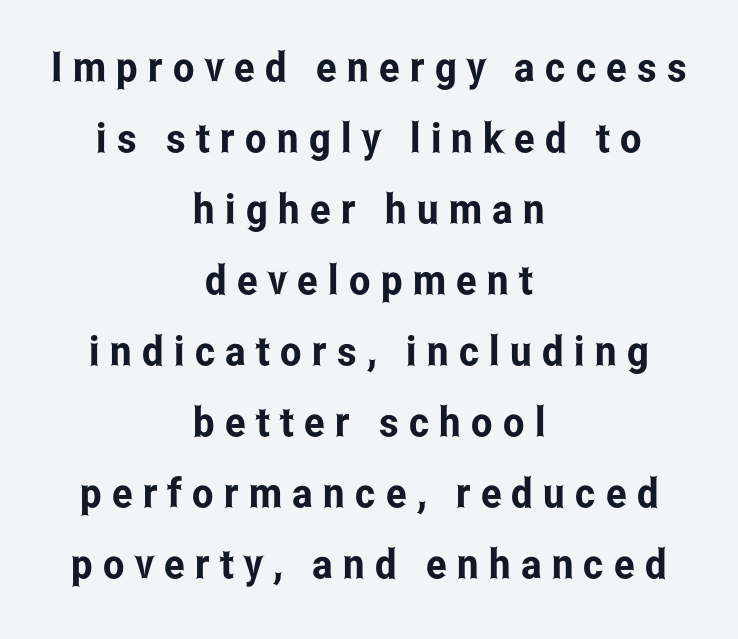
{"serif": "no", "italic": "no", "width": "condensed", "stroke_contrast": "low", "x_height": "medium", "monospaced": "no", "underline": "no", "align": "center", "line_spacing_ratio": 1.73, "letter_spacing": "wide", "letter_spacing_em": 0.25, "glyph_px": 41}
